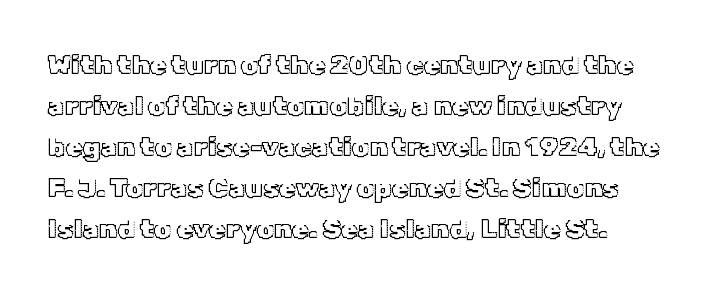
{"italic": "no", "underline": "no", "align": "left", "line_spacing": "normal", "line_spacing_ratio": 1.52, "letter_spacing": "normal", "letter_spacing_em": 0.0, "glyph_px": 27}
